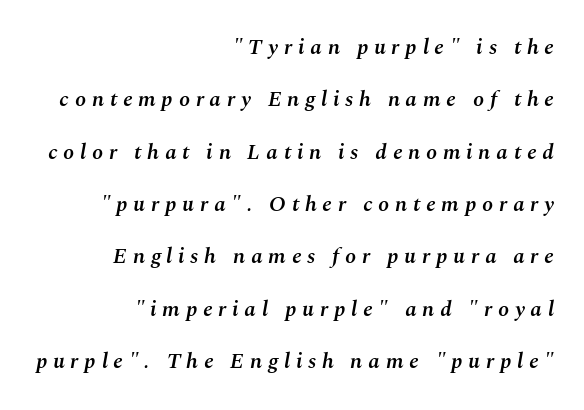
Q: Is the text bold? A: Semi-bold.
Q: Is the text italic (slanted)? A: Yes, it leans right by about 10 degrees.
Q: Is the text underlined? A: No.
Q: How is the paragraph aligned? A: Right-aligned.
Q: Is the spacing between letters normal or unusually wide? A: Unusually wide.
Q: Is the spacing between lines tight, normal or loose? A: Loose.
